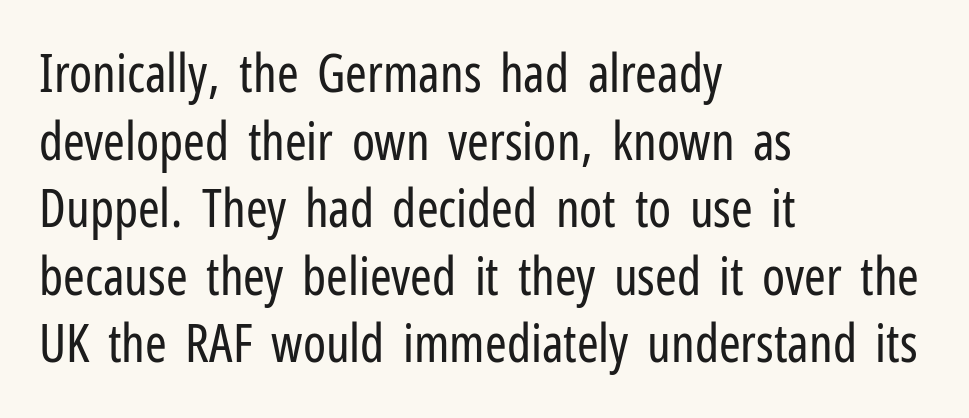
Anything drawn beneath the words? Only blank space. Posture: vertical. Stroke terminals: plain, sans-serif. Spacing between characters is what you'd get straight out of the box. Varying glyph widths throughout — classic text-font behaviour.
